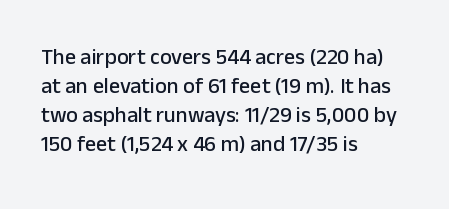
The image shows 22 px text type, upright; set left-aligned, normal line spacing (1.32x), normal letter spacing, not underlined.
